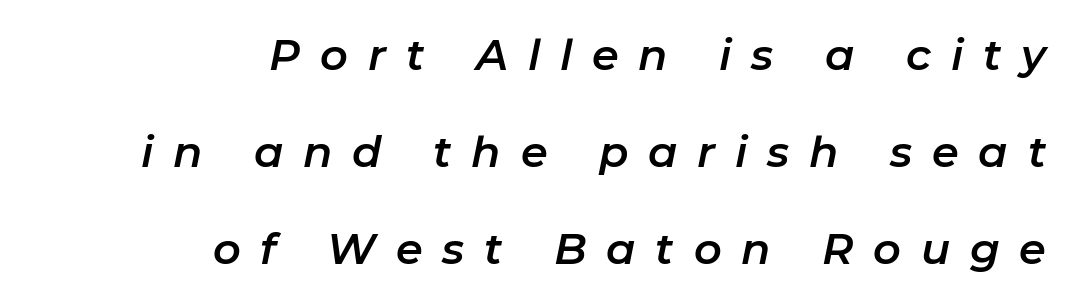
{"italic": "yes", "lean": "right", "slant_degrees": 11, "width": "normal", "stroke_contrast": "low", "x_height": "medium", "monospaced": "no", "underline": "no", "align": "right", "line_spacing": "loose", "line_spacing_ratio": 2.26, "letter_spacing": "wide", "letter_spacing_em": 0.46, "glyph_px": 43}
